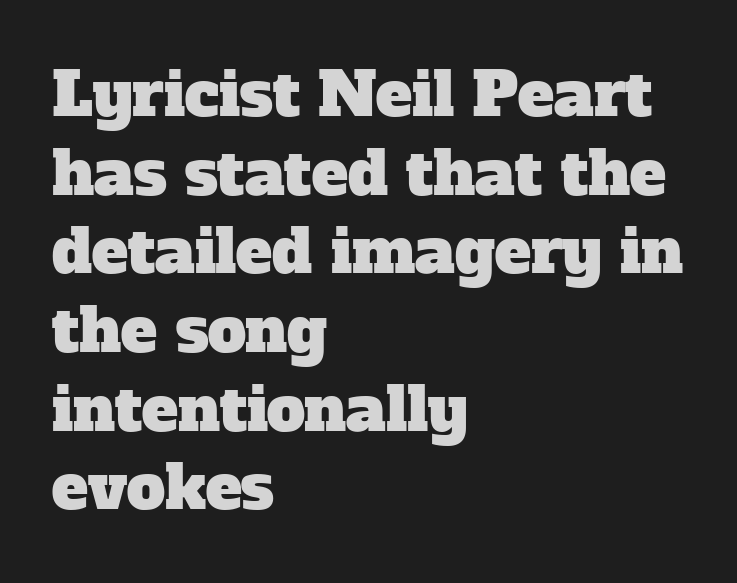
Here the designer chose a conventional face with non-uniform glyph widths. The specimen omits any rule beneath the text block's lines. There is no visible air inserted between adjacent glyphs. The line-height multiplier appears to be the usual default. A student would call this left alignment; a typographer would say flush left, rag right.
